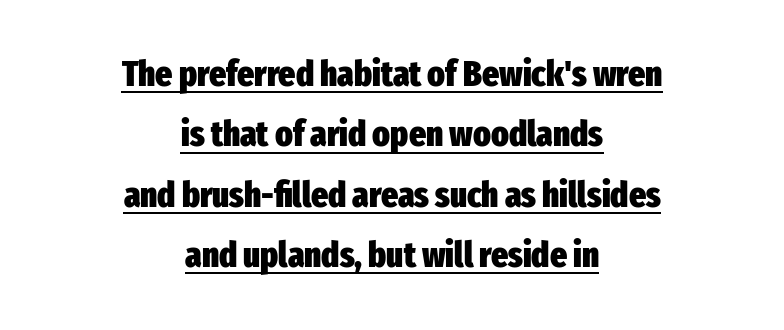
{"serif": "no", "italic": "no", "bold": "yes", "weight": "heavy", "width": "condensed", "stroke_contrast": "low", "x_height": "medium", "monospaced": "no", "underline": "yes", "align": "center", "line_spacing": "normal", "line_spacing_ratio": 1.68, "letter_spacing": "normal", "letter_spacing_em": 0.0, "glyph_px": 36}
